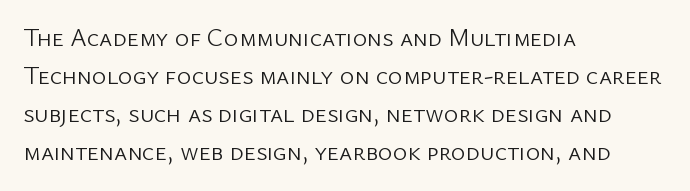
The image shows 25 px text type, upright; set left-aligned, normal line spacing (1.52x), normal letter spacing, not underlined.
